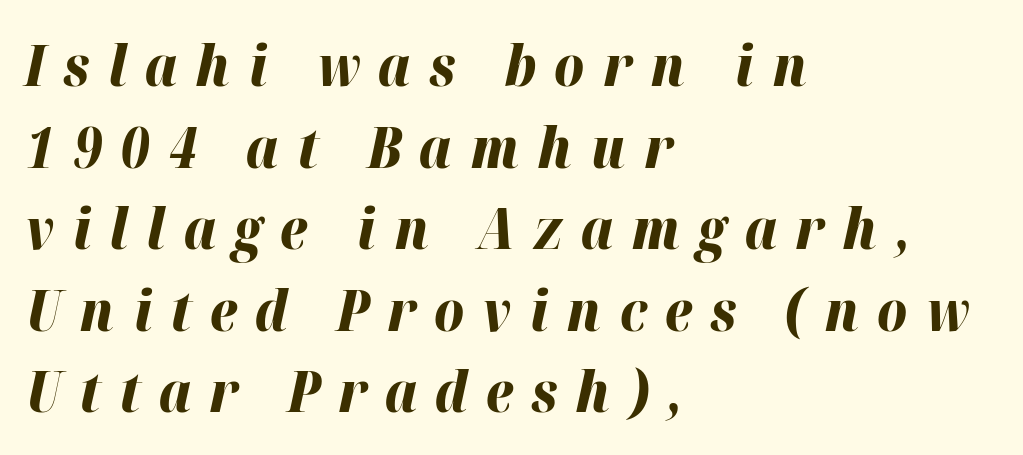
{"italic": "yes", "lean": "right", "slant_degrees": 12, "bold": "yes", "weight": "bold", "width": "normal", "stroke_contrast": "high", "x_height": "medium", "monospaced": "no", "underline": "no", "align": "left", "line_spacing": "normal", "line_spacing_ratio": 1.43, "letter_spacing": "wide", "letter_spacing_em": 0.32, "glyph_px": 57}
